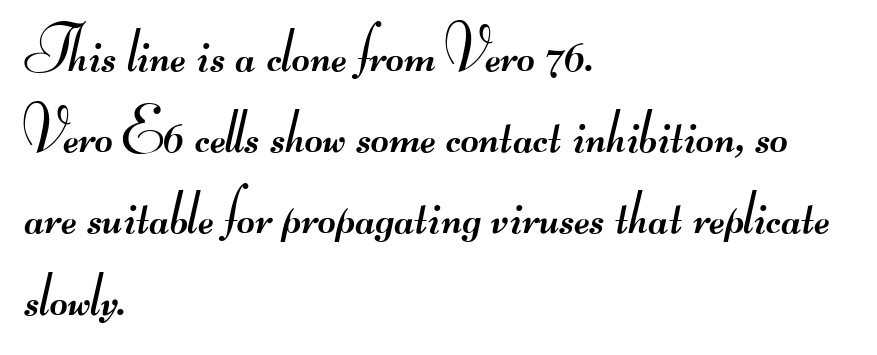
Q: Is the text bold? A: No.
Q: Is the typeface a serif or a sans-serif typeface? A: Sans-serif.
Q: Is the text underlined? A: No.
Q: How is the paragraph aligned? A: Left-aligned.
Q: Is the spacing between letters normal or unusually wide? A: Normal.
Q: Is the spacing between lines tight, normal or loose? A: Normal.
Q: Width (condensed, normal, or wide)? A: Wide.
Q: Stroke contrast? A: Medium.
Q: Monospaced? A: No.
